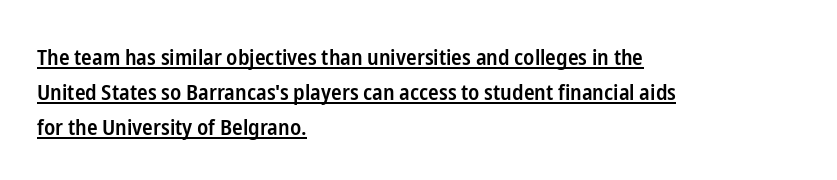
The image shows 22 px text type, upright; set left-aligned, normal line spacing (1.59x), normal letter spacing, underlined.
